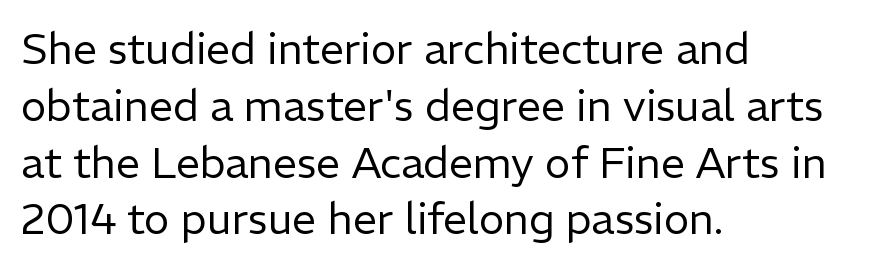
Q: Is the text bold? A: No.
Q: Is the text italic (slanted)? A: No, it is upright.
Q: Is the typeface a serif or a sans-serif typeface? A: Sans-serif.
Q: Is the text underlined? A: No.
Q: How is the paragraph aligned? A: Left-aligned.
Q: Is the spacing between letters normal or unusually wide? A: Normal.
Q: Is the spacing between lines tight, normal or loose? A: Normal.
Q: Width (condensed, normal, or wide)? A: Normal.
Q: Stroke contrast? A: Low.
Q: x-height? A: Medium.
Q: Monospaced? A: No.
